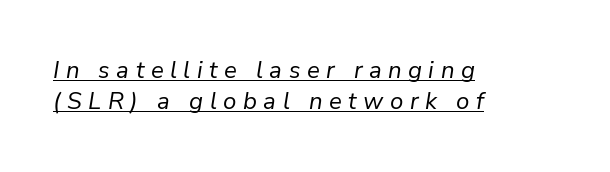
{"italic": "yes", "lean": "right", "slant_degrees": 9, "bold": "no", "underline": "yes", "align": "left", "line_spacing": "normal", "line_spacing_ratio": 1.31, "letter_spacing": "wide", "letter_spacing_em": 0.27, "glyph_px": 24}
